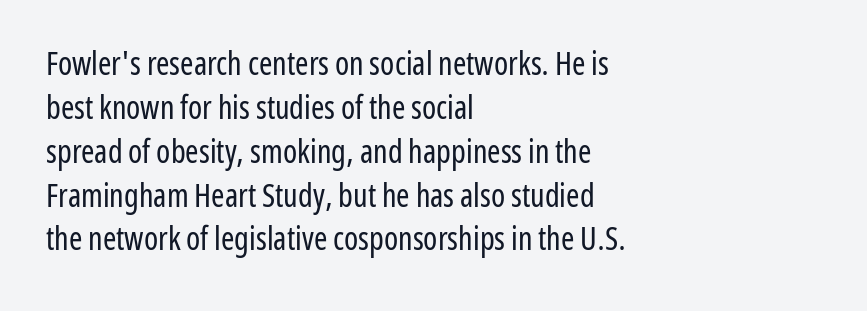
Q: Is the text bold? A: No.
Q: Is the text italic (slanted)? A: No, it is upright.
Q: Is the typeface a serif or a sans-serif typeface? A: Sans-serif.
Q: Is the text underlined? A: No.
Q: How is the paragraph aligned? A: Left-aligned.
Q: Is the spacing between letters normal or unusually wide? A: Normal.
Q: Is the spacing between lines tight, normal or loose? A: Normal.
Q: Width (condensed, normal, or wide)? A: Condensed.
Q: Stroke contrast? A: Low.
Q: x-height? A: Medium.
Q: Monospaced? A: No.
